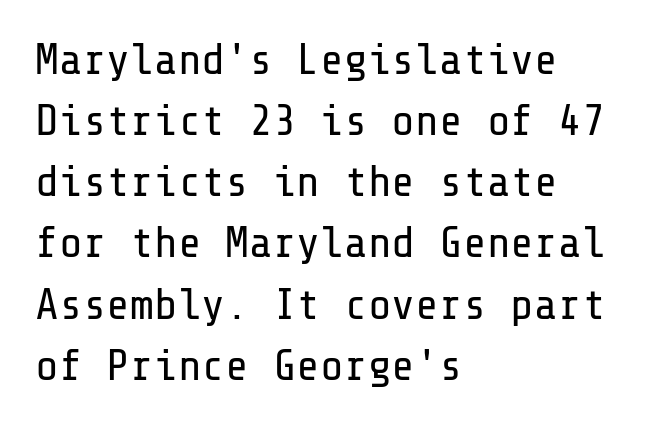
The image shows 44 px regular-weight sans-serif type, upright; set left-aligned, normal line spacing (1.39x), normal letter spacing, not underlined; low stroke contrast and a medium x-height.
